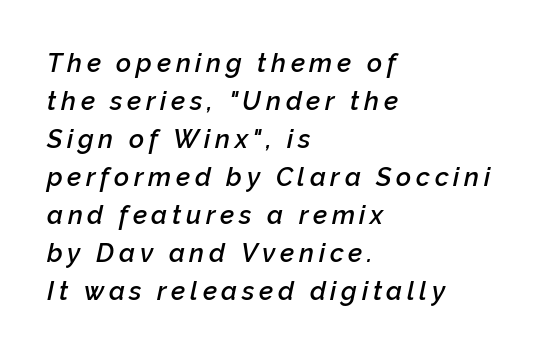
The space between consecutive lines is moderate. Clear beneath every line of the passage. Typeset ragged right — the left edge is the straight one. Designer's note — italics engaged. Each glyph is drawn with semibold strokes, heavier than normal yet not fully bold.
